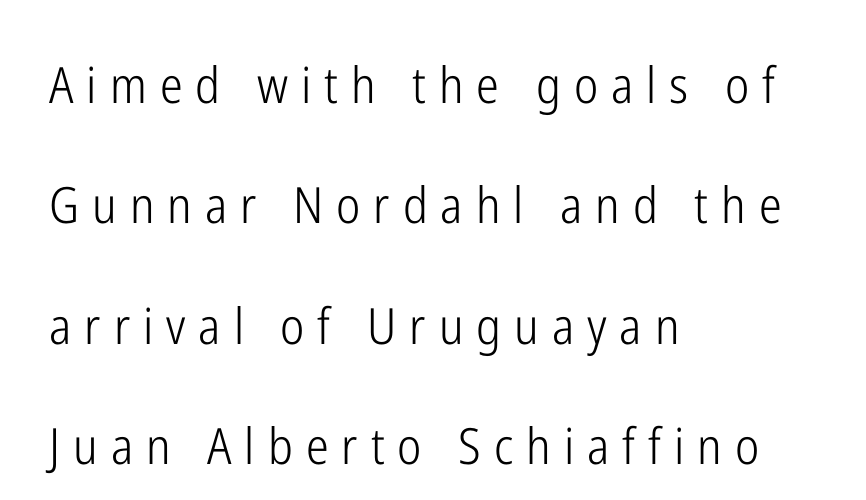
This reads as an unemphasized weight, regular at the heaviest. The block of text is sparse from top to bottom, with ample space between rows. Descenders are the only things crossing below the line. What kind of face is this? One without serifs — a sans. The paragraph shown leans on its left margin.
